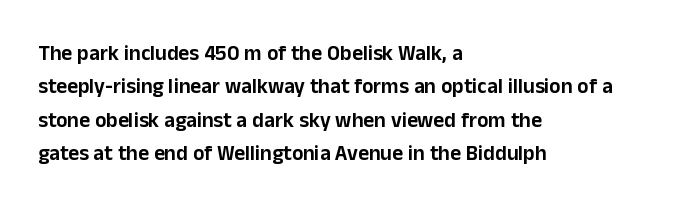
Q: Is the text italic (slanted)? A: No, it is upright.
Q: Is the text underlined? A: No.
Q: How is the paragraph aligned? A: Left-aligned.
Q: Is the spacing between letters normal or unusually wide? A: Normal.
Q: Is the spacing between lines tight, normal or loose? A: Normal.
